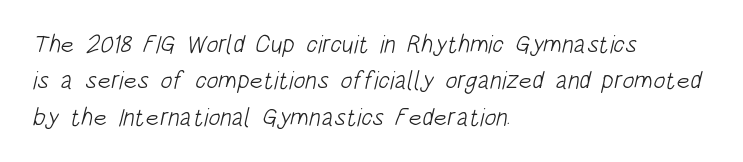
The image shows 25 px text type; set left-aligned, normal line spacing (1.46x), normal letter spacing, not underlined.
